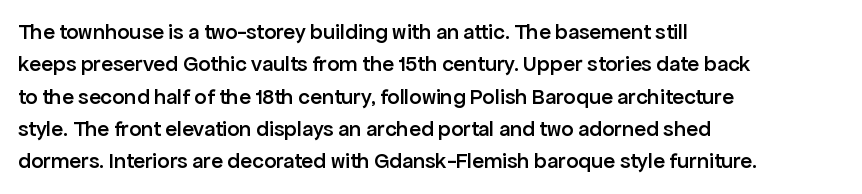
{"italic": "no", "bold": "semi", "underline": "no", "align": "left", "line_spacing": "normal", "line_spacing_ratio": 1.47, "letter_spacing": "normal", "letter_spacing_em": 0.0, "glyph_px": 22}
